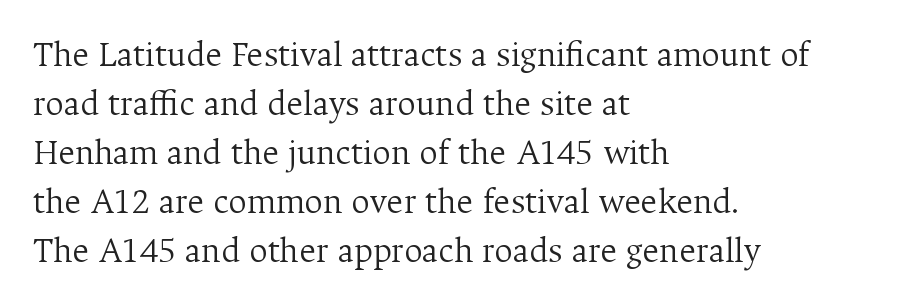
The image shows 36 px light serif type, upright; set left-aligned, normal line spacing (1.36x), normal letter spacing, not underlined; medium stroke contrast and a medium x-height.
